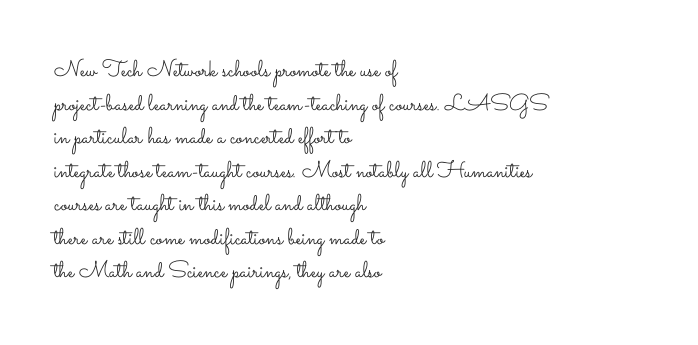
Q: Is the text bold? A: No.
Q: Is the text italic (slanted)? A: Yes.
Q: Is the text underlined? A: No.
Q: How is the paragraph aligned? A: Left-aligned.
Q: Is the spacing between letters normal or unusually wide? A: Normal.
Q: Is the spacing between lines tight, normal or loose? A: Normal.
